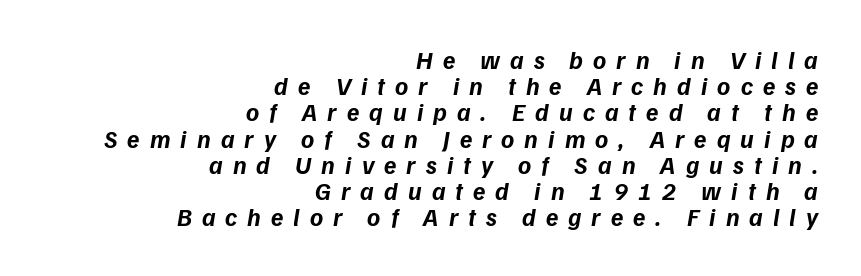
The image shows 25 px bold type, italic (leaning right); set right-aligned, tight line spacing (1.05x), unusually wide letter spacing (+0.4 em), not underlined.
